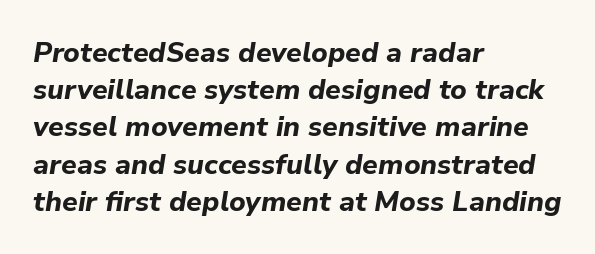
Anything drawn beneath the words? Only blank space. The line-height multiplier appears to be the usual default. Does the lettering tilt? It does — this is italic. Here the designer chose a conventional face with non-uniform glyph widths. Compared with a centered layout, this one pins lines to the left instead. Typographic density is high because the face is bold.
